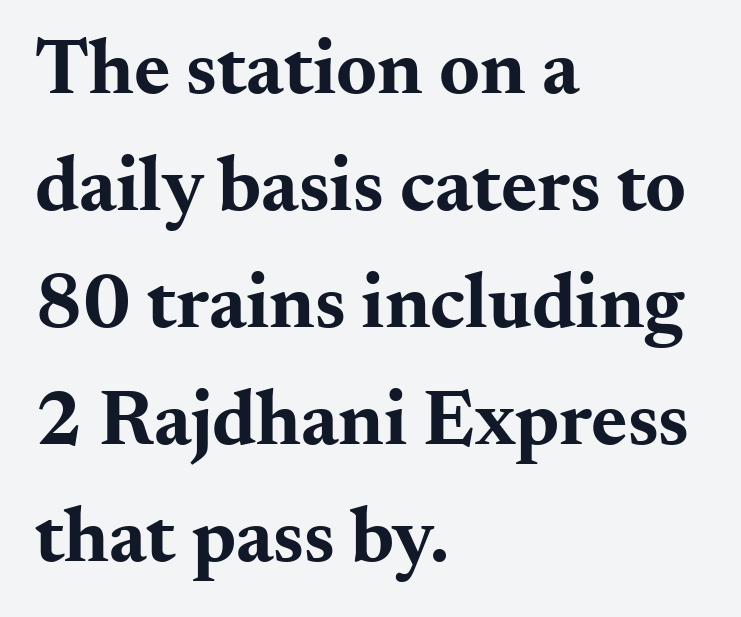
Letters rest on an invisible, unmarked baseline. The type sits square on the baseline with zero lean. Weight check: bold — yes, fully. The face used here is seriffed, in the tradition of book romans.
